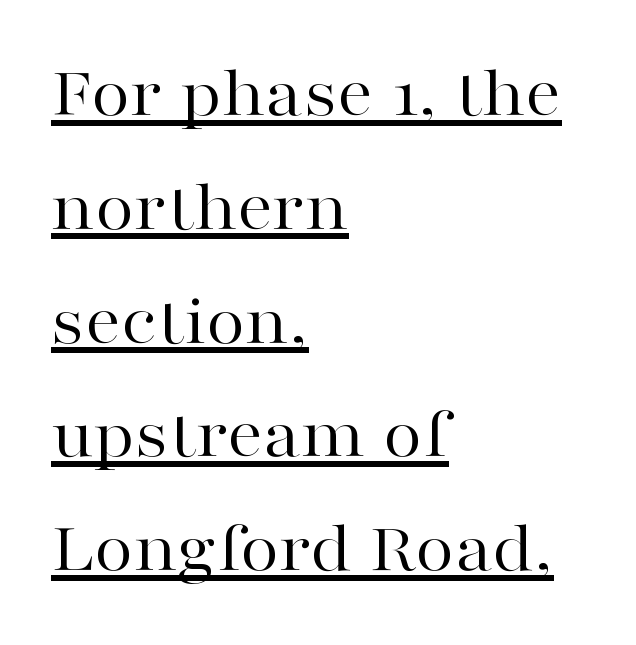
{"serif": "yes", "italic": "no", "bold": "no", "weight": "regular", "width": "wide", "stroke_contrast": "high", "x_height": "medium", "monospaced": "no", "underline": "yes", "align": "left", "line_spacing": "normal", "line_spacing_ratio": 1.58, "letter_spacing": "normal", "letter_spacing_em": 0.0, "glyph_px": 72}
